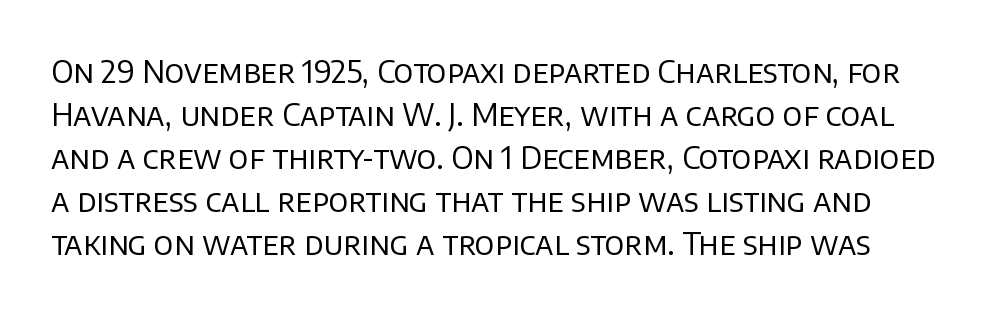
{"serif": "no", "italic": "no", "bold": "no", "weight": "regular", "width": "normal", "stroke_contrast": "low", "x_height": "large", "monospaced": "no", "underline": "no", "line_spacing": "normal", "line_spacing_ratio": 1.39, "letter_spacing": "normal", "letter_spacing_em": 0.0, "glyph_px": 31}
